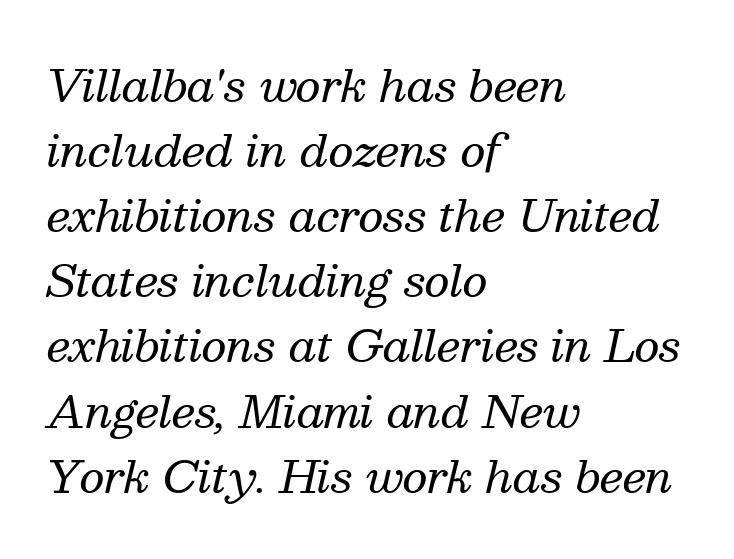
Q: Is the text bold? A: No.
Q: Is the text italic (slanted)? A: Yes, it leans right by about 13 degrees.
Q: Is the typeface a serif or a sans-serif typeface? A: Serif.
Q: Is the text underlined? A: No.
Q: How is the paragraph aligned? A: Left-aligned.
Q: Is the spacing between letters normal or unusually wide? A: Normal.
Q: Is the spacing between lines tight, normal or loose? A: Normal.
Q: Width (condensed, normal, or wide)? A: Normal.
Q: Stroke contrast? A: Medium.
Q: x-height? A: Medium.
Q: Monospaced? A: No.
